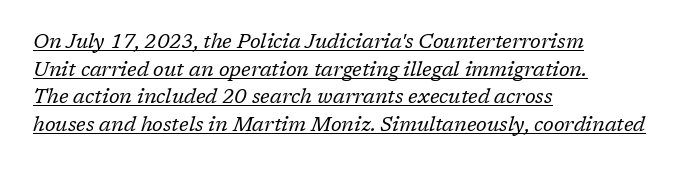
Q: Is the text bold? A: No.
Q: Is the text italic (slanted)? A: Yes, it leans right by about 17 degrees.
Q: Is the text underlined? A: Yes.
Q: How is the paragraph aligned? A: Left-aligned.
Q: Is the spacing between letters normal or unusually wide? A: Normal.
Q: Is the spacing between lines tight, normal or loose? A: Normal.
